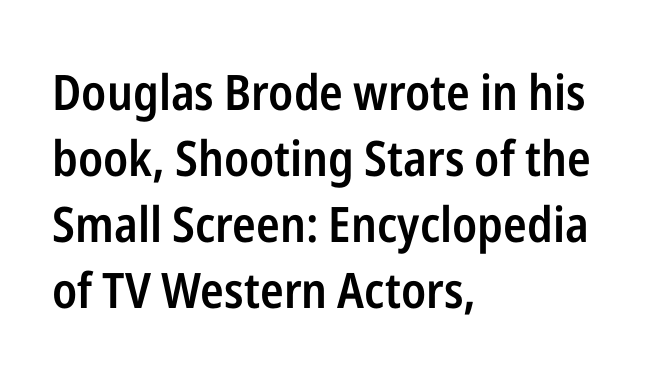
Q: Is the text bold? A: Semi-bold.
Q: Is the text italic (slanted)? A: No, it is upright.
Q: Is the typeface a serif or a sans-serif typeface? A: Sans-serif.
Q: Is the text underlined? A: No.
Q: How is the paragraph aligned? A: Left-aligned.
Q: Is the spacing between letters normal or unusually wide? A: Normal.
Q: Is the spacing between lines tight, normal or loose? A: Normal.
Q: Width (condensed, normal, or wide)? A: Condensed.
Q: Stroke contrast? A: Low.
Q: x-height? A: Medium.
Q: Monospaced? A: No.
